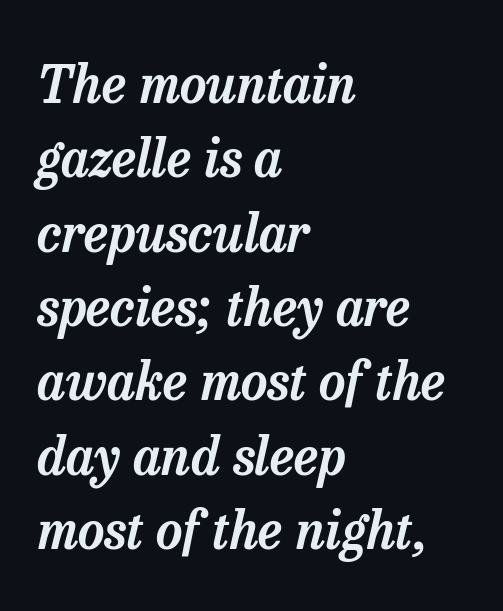
{"serif": "yes", "italic": "yes", "lean": "right", "slant_degrees": 13, "width": "normal", "stroke_contrast": "low", "x_height": "medium", "monospaced": "no", "underline": "no", "align": "left", "line_spacing": "normal", "line_spacing_ratio": 1.43, "letter_spacing": "normal", "letter_spacing_em": 0.0, "glyph_px": 52}
